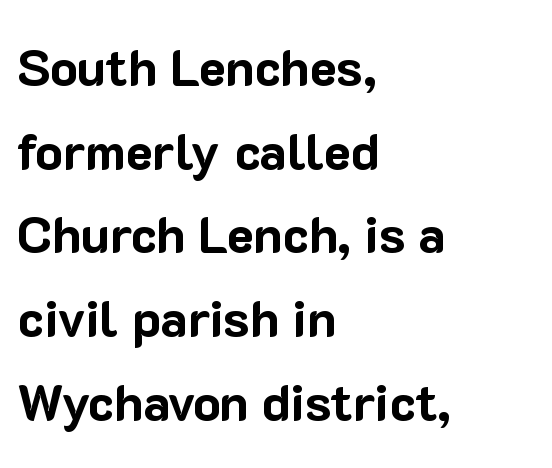
Standard letterfit; no display-style spreading of the glyphs. Lines of text with bare space underneath. Check where the strokes stop: nothing finishes them off — pure sans. Note the varied advance widths — an 'i' is clearly narrower than an 'm'.
